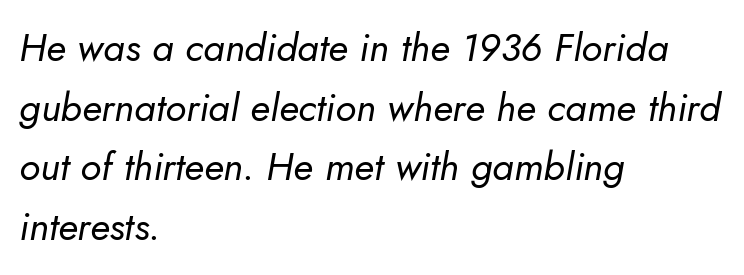
The image shows 39 px regular-weight type, italic (leaning right); set left-aligned, normal line spacing (1.53x), normal letter spacing, not underlined; low stroke contrast and a small x-height.
